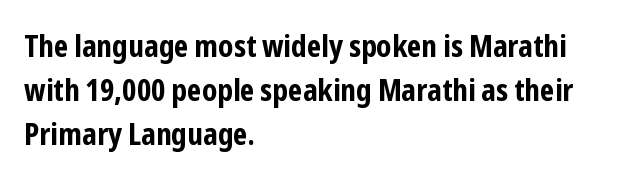
The image shows 30 px bold, condensed sans-serif type, upright; set left-aligned, normal line spacing (1.46x), normal letter spacing, not underlined; low stroke contrast and a medium x-height.
